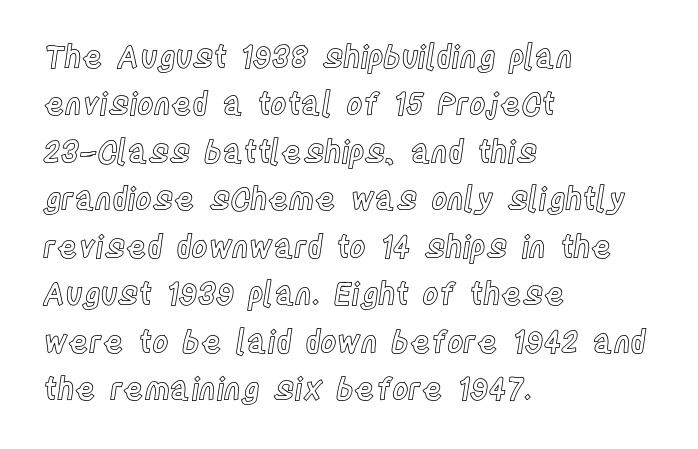
{"width": "condensed", "x_height": "large", "monospaced": "no", "underline": "no", "align": "left", "line_spacing": "normal", "line_spacing_ratio": 1.53, "letter_spacing": "normal", "letter_spacing_em": 0.0, "glyph_px": 31}
